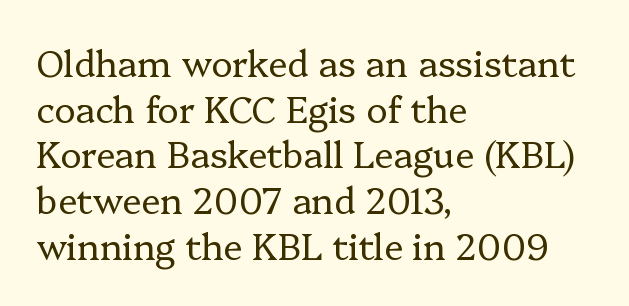
Q: Is the text bold? A: No.
Q: Is the text italic (slanted)? A: No, it is upright.
Q: Is the typeface a serif or a sans-serif typeface? A: Serif.
Q: Is the text underlined? A: No.
Q: How is the paragraph aligned? A: Left-aligned.
Q: Is the spacing between letters normal or unusually wide? A: Normal.
Q: Is the spacing between lines tight, normal or loose? A: Normal.
Q: Width (condensed, normal, or wide)? A: Normal.
Q: Stroke contrast? A: Low.
Q: x-height? A: Medium.
Q: Monospaced? A: No.
